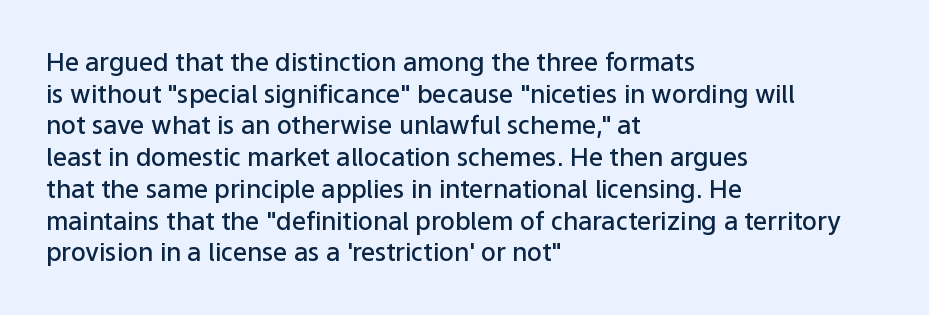
Q: Is the text bold? A: Semi-bold.
Q: Is the text italic (slanted)? A: No, it is upright.
Q: Is the text underlined? A: No.
Q: How is the paragraph aligned? A: Left-aligned.
Q: Is the spacing between letters normal or unusually wide? A: Normal.
Q: Is the spacing between lines tight, normal or loose? A: Normal.
